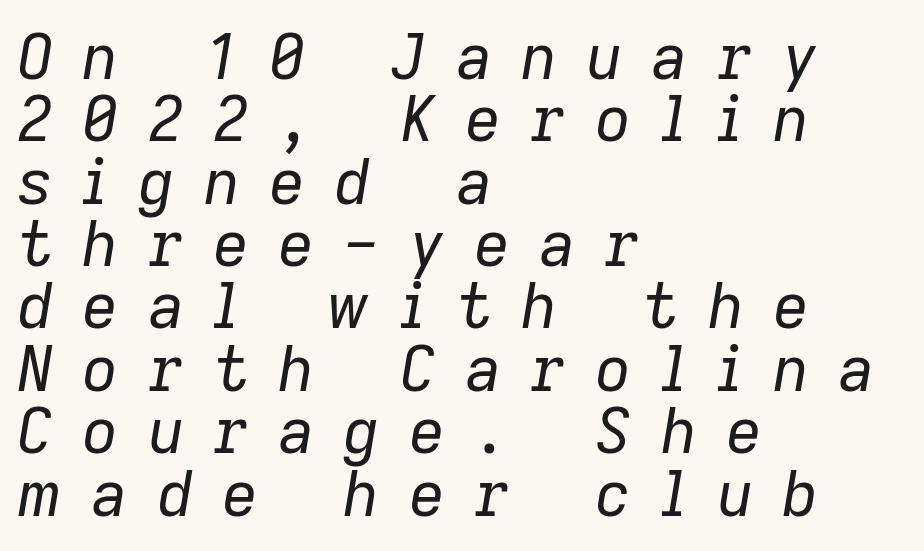
Q: Is the text bold? A: No.
Q: Is the text italic (slanted)? A: Yes, it leans right by about 9 degrees.
Q: Is the text underlined? A: No.
Q: How is the paragraph aligned? A: Left-aligned.
Q: Is the spacing between letters normal or unusually wide? A: Unusually wide.
Q: Is the spacing between lines tight, normal or loose? A: Tight.
Q: Width (condensed, normal, or wide)? A: Normal.
Q: Stroke contrast? A: Low.
Q: x-height? A: Medium.
Q: Monospaced? A: No.
